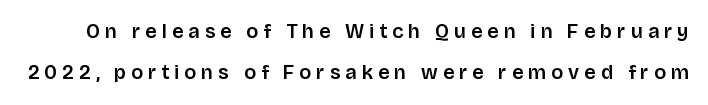
Its strokes are somewhat broadened, the hallmark of semibold type. The space beneath each line is pristine and unruled. Leading: increased. This sample uses expanded letter spacing, leaving extra air between glyphs.
